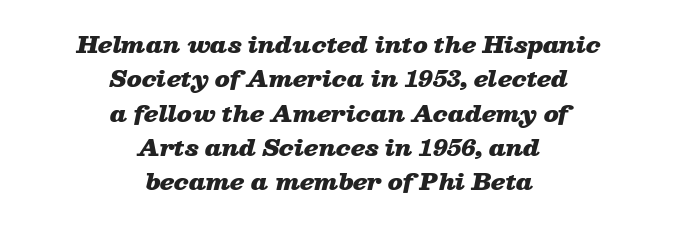
The image shows 22 px bold type, italic (leaning right); set centered, normal line spacing (1.56x), normal letter spacing, not underlined.
